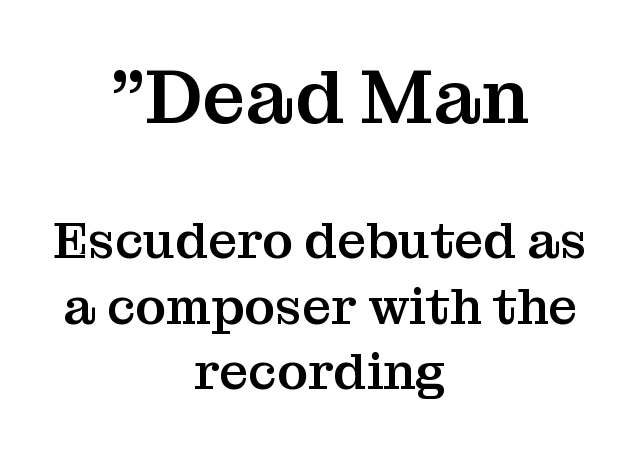
Examine the stroke ends and you'll spot serifs. The space between consecutive lines is moderate. Lines of text with bare space underneath. The more generous point size was reserved for the upper chunk. Alignment: centered. Spacing verdict: proportional, widths tailored to each character.
